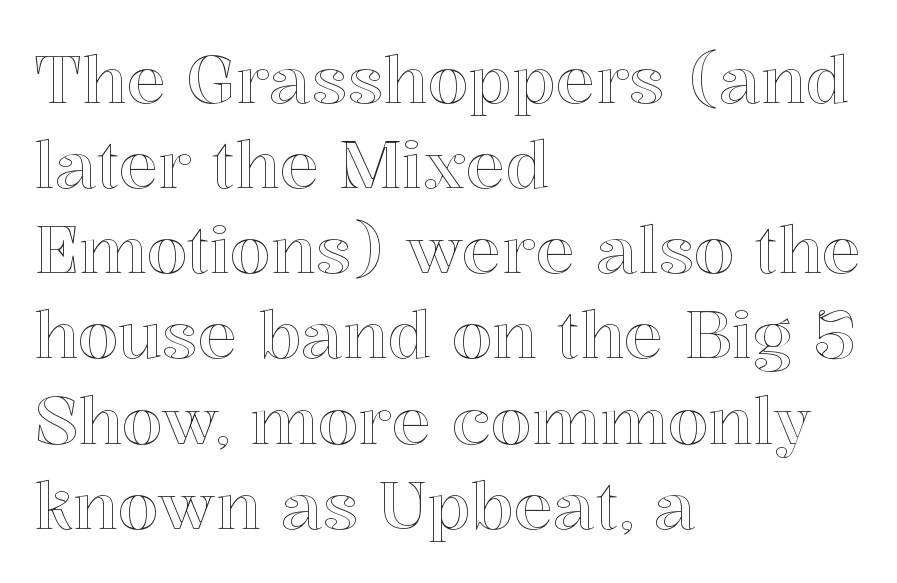
The image shows 66 px text type, upright; set left-aligned, normal line spacing (1.29x), normal letter spacing, not underlined; a medium x-height.
